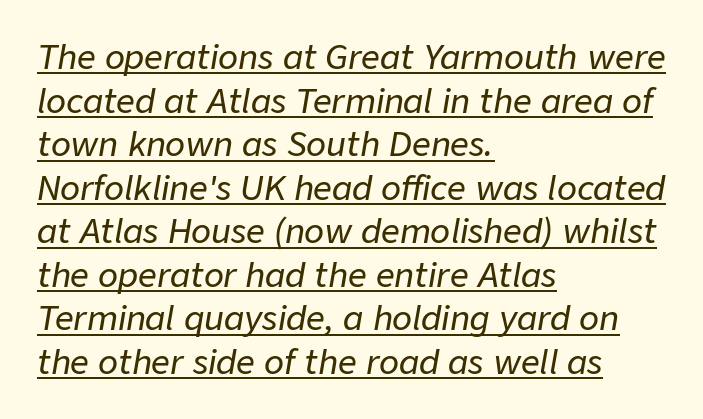
Short note: letters normally spaced. Like a heading marked for emphasis, these lines bear an underscore. Observe the lean: these are italic letterforms. Every row of glyphs begins at an identical x-position on the left. A typesetter would call this leading conventional body-copy spacing.
